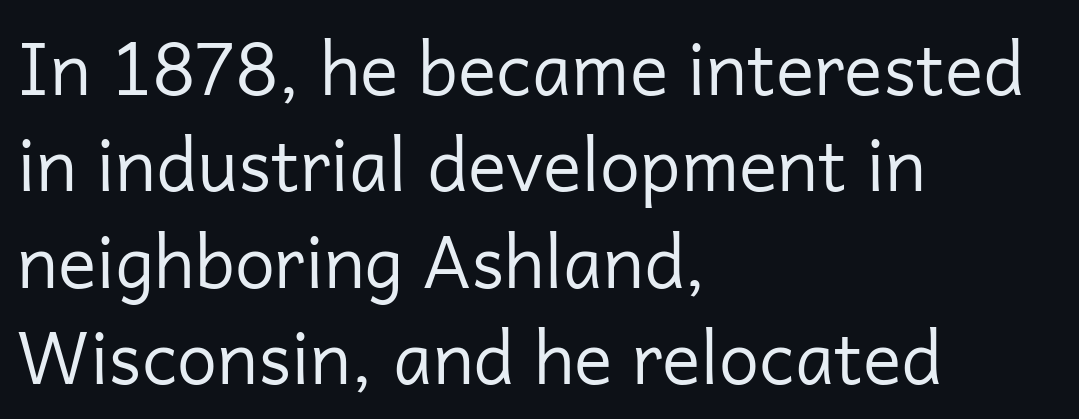
{"serif": "no", "italic": "no", "bold": "no", "weight": "regular", "width": "normal", "stroke_contrast": "low", "x_height": "medium", "monospaced": "no", "underline": "no", "align": "left", "line_spacing": "normal", "line_spacing_ratio": 1.34, "letter_spacing": "normal", "letter_spacing_em": 0.0, "glyph_px": 72}
